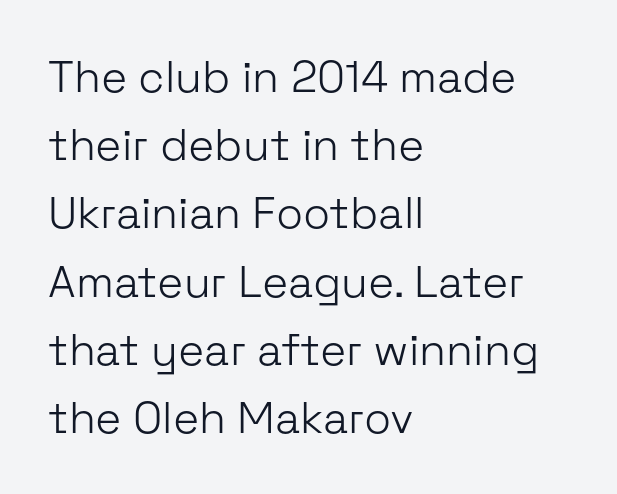
The image shows 44 px light sans-serif type, upright; set left-aligned, normal line spacing (1.55x), normal letter spacing, not underlined; low stroke contrast and a medium x-height.
